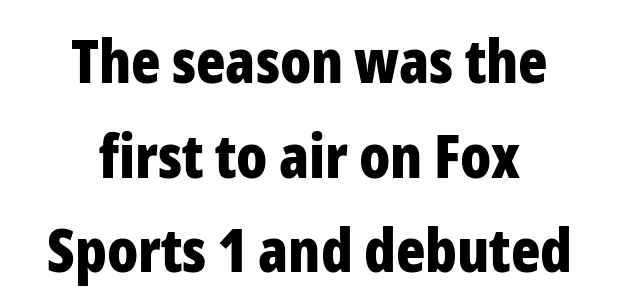
Q: Is the text bold? A: Yes.
Q: Is the text italic (slanted)? A: No, it is upright.
Q: Is the typeface a serif or a sans-serif typeface? A: Sans-serif.
Q: Is the text underlined? A: No.
Q: How is the paragraph aligned? A: Centered.
Q: Is the spacing between letters normal or unusually wide? A: Normal.
Q: Is the spacing between lines tight, normal or loose? A: Normal.
Q: Width (condensed, normal, or wide)? A: Condensed.
Q: Stroke contrast? A: Low.
Q: x-height? A: Medium.
Q: Monospaced? A: No.
